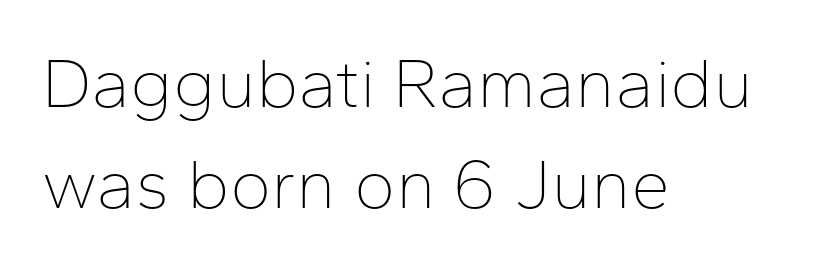
Spacing verdict: proportional, widths tailored to each character. Descenders hang freely into open space. Is this a heavy cut? Hardly; it is regular or lighter. These lines keep a tight, regular rhythm from letter to letter. In CSS terms this would be text-align: left.
